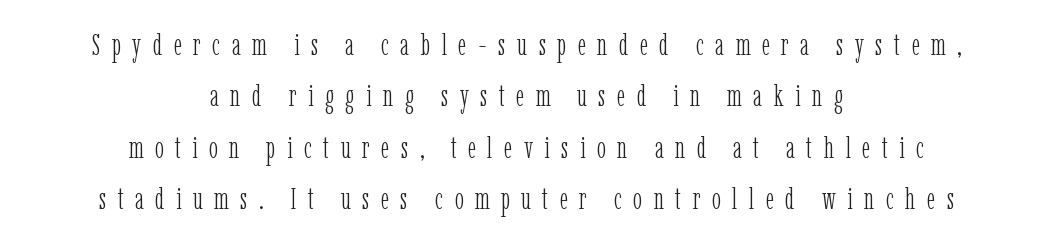
The image shows 30 px light, condensed serif type, upright; set centered, line spacing 1.71x, unusually wide letter spacing (+0.38 em), not underlined; low stroke contrast and a medium x-height.
